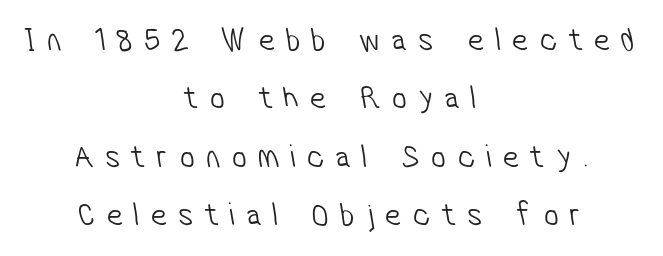
Q: Is the text bold? A: No.
Q: Is the typeface a serif or a sans-serif typeface? A: Sans-serif.
Q: Is the text underlined? A: No.
Q: How is the paragraph aligned? A: Centered.
Q: Is the spacing between letters normal or unusually wide? A: Unusually wide.
Q: Width (condensed, normal, or wide)? A: Condensed.
Q: Stroke contrast? A: Low.
Q: x-height? A: Medium.
Q: Monospaced? A: No.
